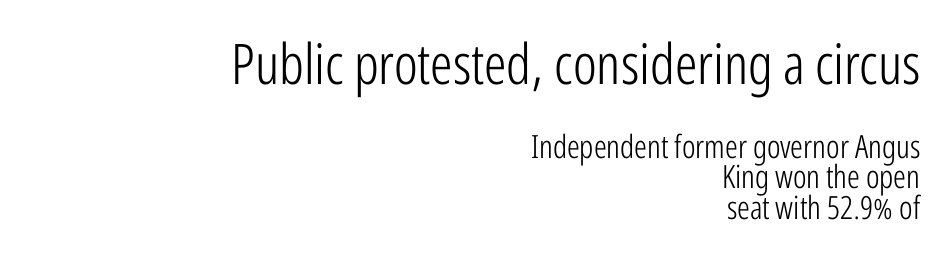
The zone under the glyphs is completely vacant. Letter spacing: default. The font is comparable to plain body text, perhaps lighter. Type size steps down from the first block to the second. The paragraph shown leans on its right margin. Ascenders rise straight up at ninety degrees.
